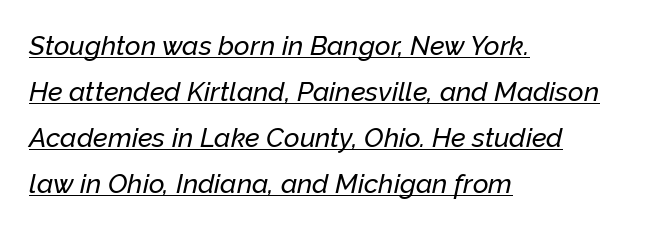
The image shows 27 px text type, italic (leaning right); set left-aligned, normal line spacing (1.7x), normal letter spacing, underlined.
